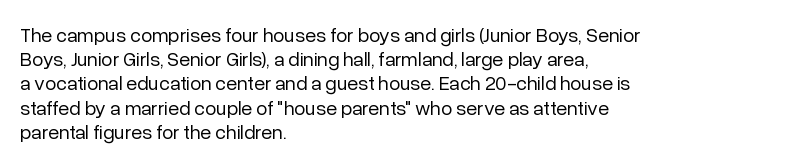
Tall strokes in this sample are plumb rather than angled. Decoration check: the copy has no underline. Words appear dense and cohesive because spacing is normal. The typesetter chose a ragged-right arrangement here.
